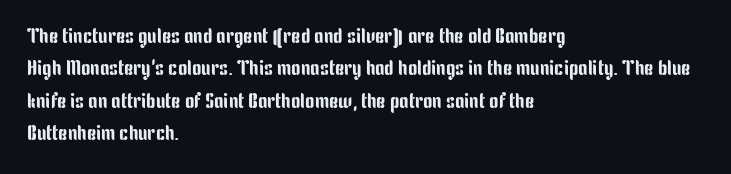
The image shows 21 px text type, upright; set left-aligned, normal line spacing (1.54x), normal letter spacing, not underlined.
